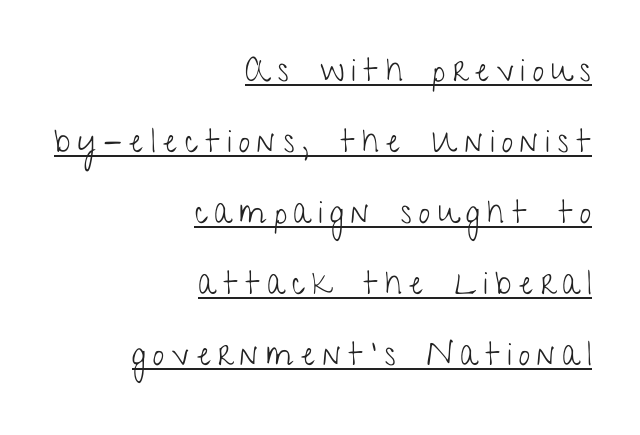
Style check: upright. These lines are rendered in a variable-pitch font. On a weight scale, this lands at 450 or below. These lines are set flush right with a ragged left edge. Between one letter and the next there's a generous, obvious gap. Beneath each row of characters lies a ruled line.
